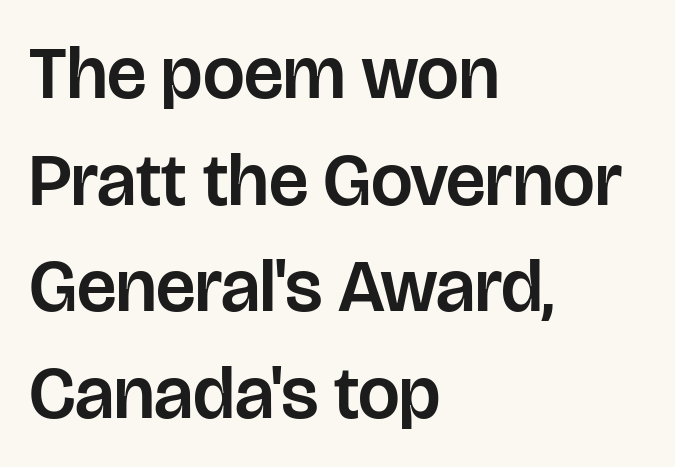
{"serif": "no", "italic": "no", "width": "normal", "stroke_contrast": "low", "x_height": "large", "monospaced": "no", "underline": "no", "align": "left", "line_spacing": "normal", "line_spacing_ratio": 1.44, "letter_spacing": "normal", "letter_spacing_em": 0.0, "glyph_px": 74}
